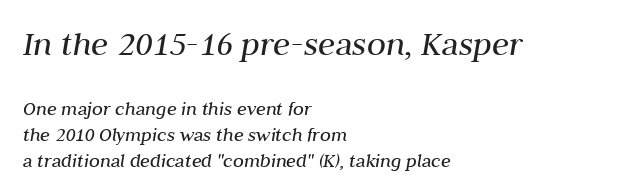
Q: Is the text bold? A: No.
Q: Is the text italic (slanted)? A: Yes, it leans right by about 10 degrees.
Q: Is the text underlined? A: No.
Q: How is the paragraph aligned? A: Left-aligned.
Q: Is the spacing between letters normal or unusually wide? A: Normal.
Q: Is the spacing between lines tight, normal or loose? A: Normal.
Q: Which block of text is set in a larger size, the first (top) or the second (bottom)? A: The first (top) one.
Q: Width (condensed, normal, or wide)? A: Normal.
Q: Stroke contrast? A: Medium.
Q: x-height? A: Medium.
Q: Monospaced? A: No.
